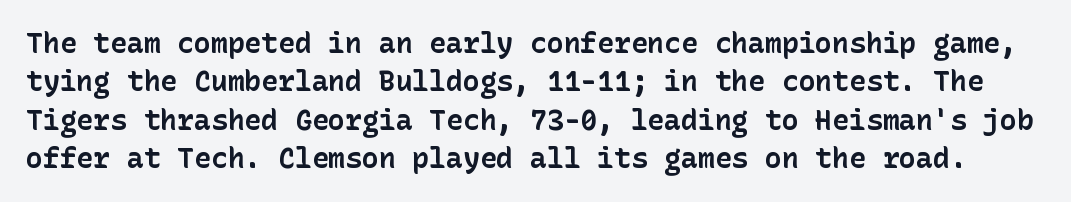
{"serif": "no", "italic": "no", "bold": "yes", "weight": "bold", "width": "normal", "stroke_contrast": "low", "x_height": "medium", "underline": "no", "line_spacing": "normal", "line_spacing_ratio": 1.37, "letter_spacing": "normal", "letter_spacing_em": 0.0, "glyph_px": 28}
